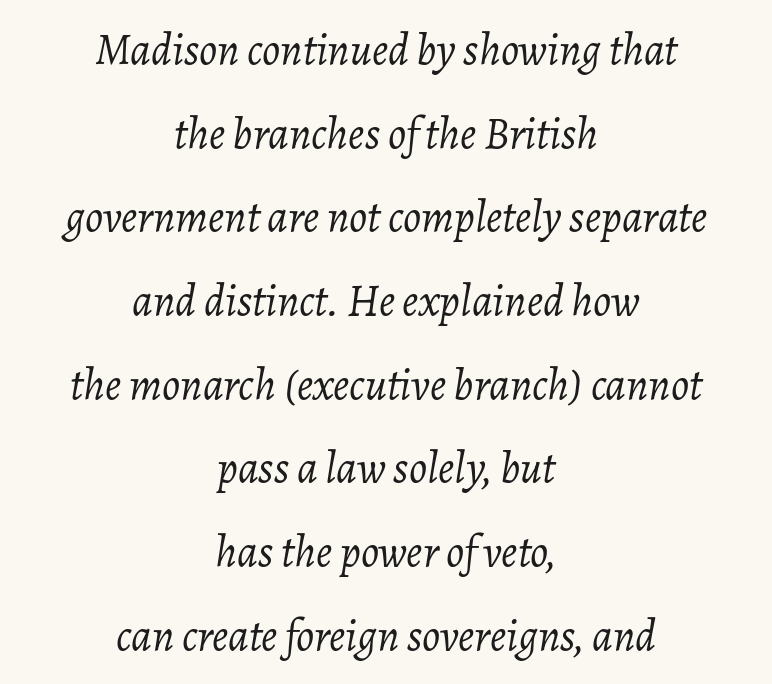
{"italic": "yes", "lean": "right", "slant_degrees": 7, "bold": "no", "weight": "light", "width": "normal", "stroke_contrast": "low", "x_height": "medium", "monospaced": "no", "underline": "no", "align": "center", "line_spacing_ratio": 1.86, "letter_spacing": "normal", "letter_spacing_em": 0.0, "glyph_px": 45}
